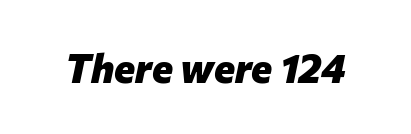
{"italic": "yes", "lean": "right", "slant_degrees": 12, "bold": "yes", "weight": "heavy", "width": "normal", "stroke_contrast": "low", "x_height": "medium", "monospaced": "no", "underline": "no", "letter_spacing": "normal", "letter_spacing_em": 0.0, "glyph_px": 40}
